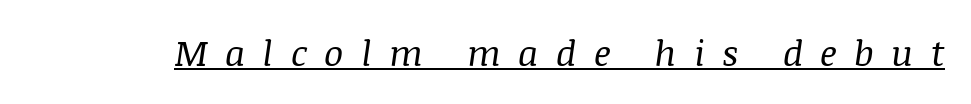
{"serif": "yes", "italic": "yes", "lean": "right", "slant_degrees": 8, "bold": "no", "weight": "regular", "width": "normal", "stroke_contrast": "medium", "x_height": "large", "monospaced": "no", "underline": "yes", "letter_spacing": "wide", "letter_spacing_em": 0.48, "glyph_px": 36}
